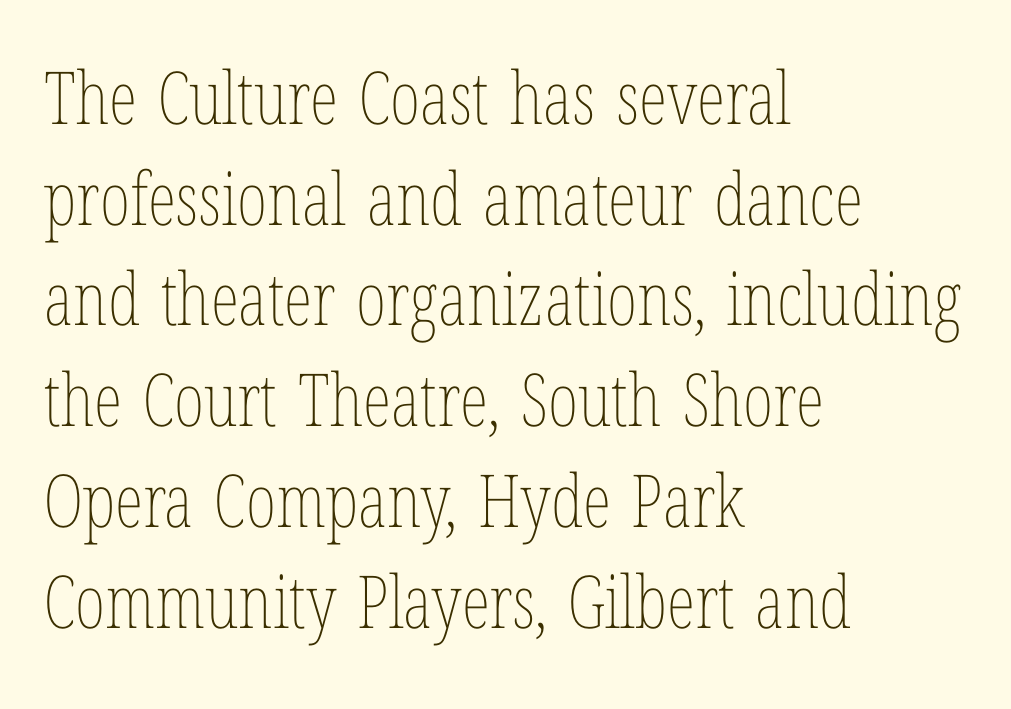
The image shows 73 px thin, condensed type, upright; set left-aligned, normal line spacing (1.38x), normal letter spacing, not underlined; low stroke contrast and a medium x-height.
